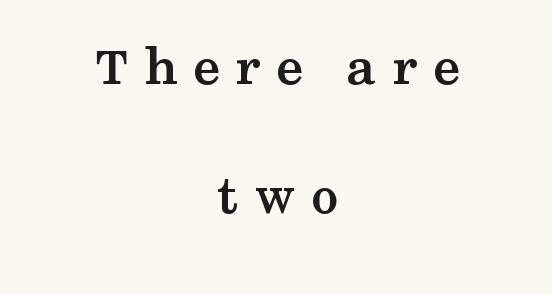
The image shows 55 px semibold, wide serif type, upright; set centered, loose line spacing (2.34x), unusually wide letter spacing (+0.28 em), not underlined; medium stroke contrast and a medium x-height.
